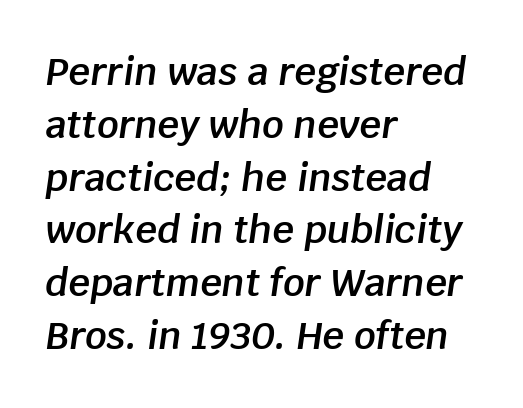
{"italic": "yes", "lean": "right", "slant_degrees": 8, "bold": "semi", "weight": "semibold", "width": "normal", "stroke_contrast": "low", "x_height": "large", "monospaced": "no", "underline": "no", "align": "left", "line_spacing": "normal", "line_spacing_ratio": 1.39, "letter_spacing": "normal", "letter_spacing_em": 0.0, "glyph_px": 38}
